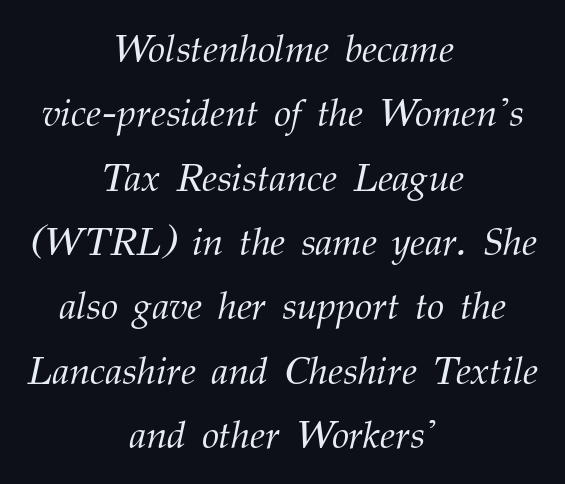
Q: Is the text bold? A: No.
Q: Is the text italic (slanted)? A: Yes, it leans right by about 12 degrees.
Q: Is the typeface a serif or a sans-serif typeface? A: Serif.
Q: Is the text underlined? A: No.
Q: How is the paragraph aligned? A: Centered.
Q: Is the spacing between letters normal or unusually wide? A: Normal.
Q: Is the spacing between lines tight, normal or loose? A: Normal.
Q: Width (condensed, normal, or wide)? A: Normal.
Q: Stroke contrast? A: Medium.
Q: x-height? A: Medium.
Q: Monospaced? A: No.
